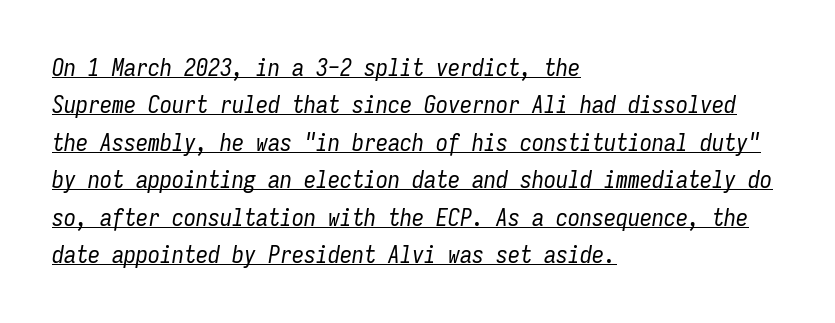
The tracking reads as untouched default to a designer's eye. The words here are underlined. The vertical gap from one line to the next is medium. If you drew a ruler down the left edge, every line would touch it. Letters have the restrained weight of plain body copy at most. Does the lettering tilt? It does — this is italic.
